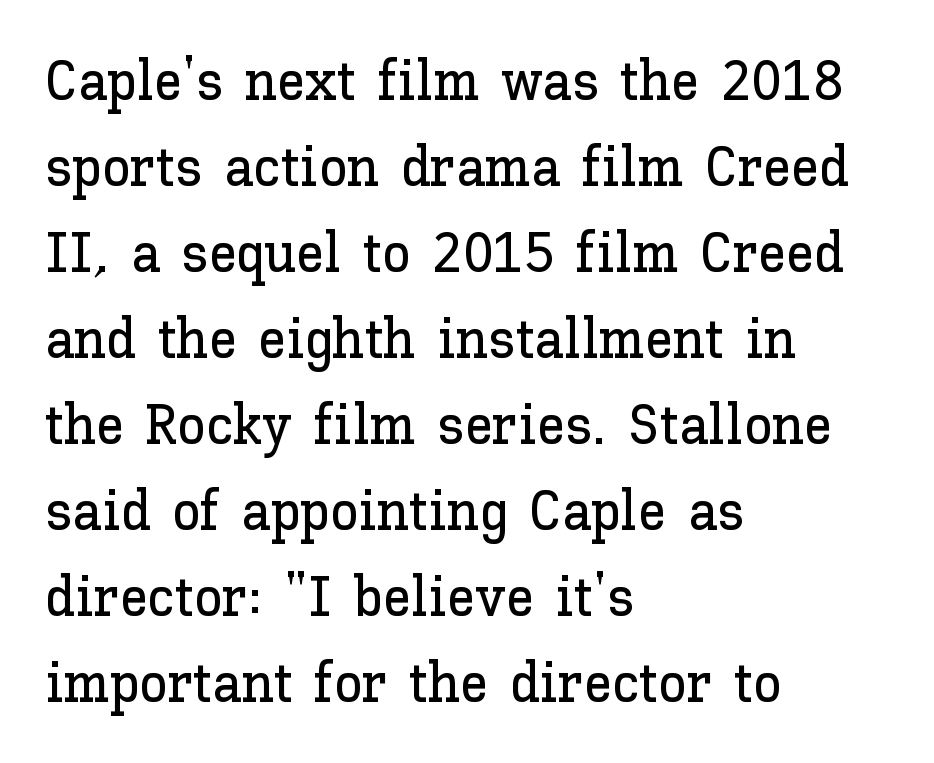
Q: Is the text italic (slanted)? A: No, it is upright.
Q: Is the text underlined? A: No.
Q: How is the paragraph aligned? A: Left-aligned.
Q: Is the spacing between letters normal or unusually wide? A: Normal.
Q: Is the spacing between lines tight, normal or loose? A: Normal.
Q: Width (condensed, normal, or wide)? A: Normal.
Q: Stroke contrast? A: Low.
Q: x-height? A: Medium.
Q: Monospaced? A: No.
